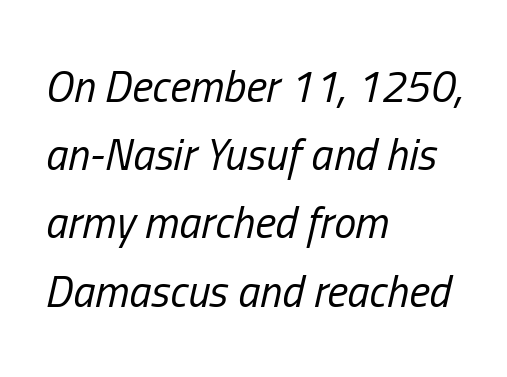
{"italic": "yes", "lean": "right", "slant_degrees": 13, "bold": "no", "weight": "regular", "width": "condensed", "stroke_contrast": "low", "x_height": "medium", "monospaced": "no", "underline": "no", "align": "left", "line_spacing": "normal", "line_spacing_ratio": 1.55, "letter_spacing": "normal", "letter_spacing_em": 0.0, "glyph_px": 44}
